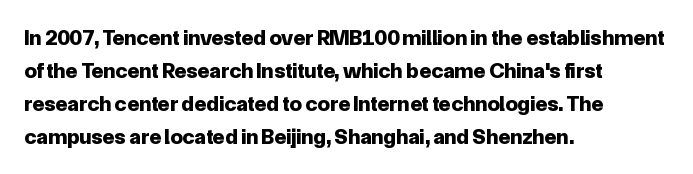
Q: Is the text bold? A: Yes.
Q: Is the text italic (slanted)? A: No, it is upright.
Q: Is the text underlined? A: No.
Q: How is the paragraph aligned? A: Left-aligned.
Q: Is the spacing between letters normal or unusually wide? A: Normal.
Q: Is the spacing between lines tight, normal or loose? A: Normal.
